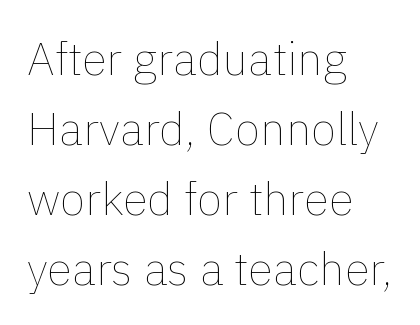
Q: Is the text bold? A: No.
Q: Is the text italic (slanted)? A: No, it is upright.
Q: Is the text underlined? A: No.
Q: How is the paragraph aligned? A: Left-aligned.
Q: Is the spacing between letters normal or unusually wide? A: Normal.
Q: Is the spacing between lines tight, normal or loose? A: Normal.
Q: Width (condensed, normal, or wide)? A: Normal.
Q: x-height? A: Medium.
Q: Monospaced? A: No.
